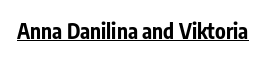
Q: Is the text bold? A: Yes.
Q: Is the text italic (slanted)? A: No, it is upright.
Q: Is the text underlined? A: Yes.
Q: Is the spacing between letters normal or unusually wide? A: Normal.
